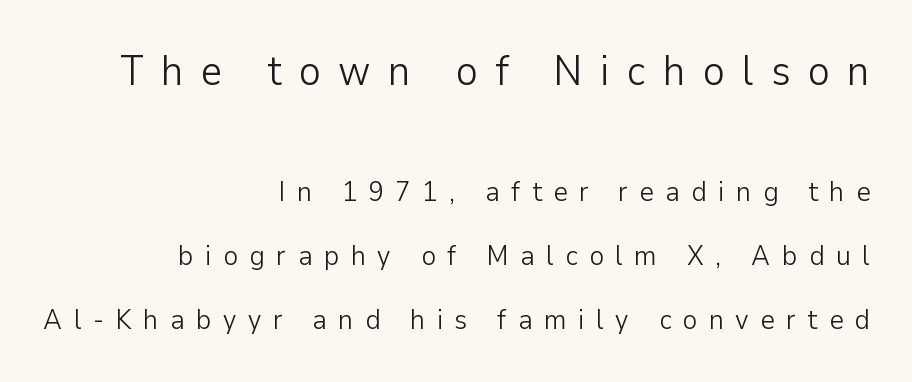
The designer dialed line spacing up above the default. The passage shown is typed in a proportional face where columns would drift. Each letter's strokes conclude bluntly, with no projecting serifs. Unbolded letterforms with no extra heft. Characters remain perfectly vertical along every line. Check under the words: just untouched page.
